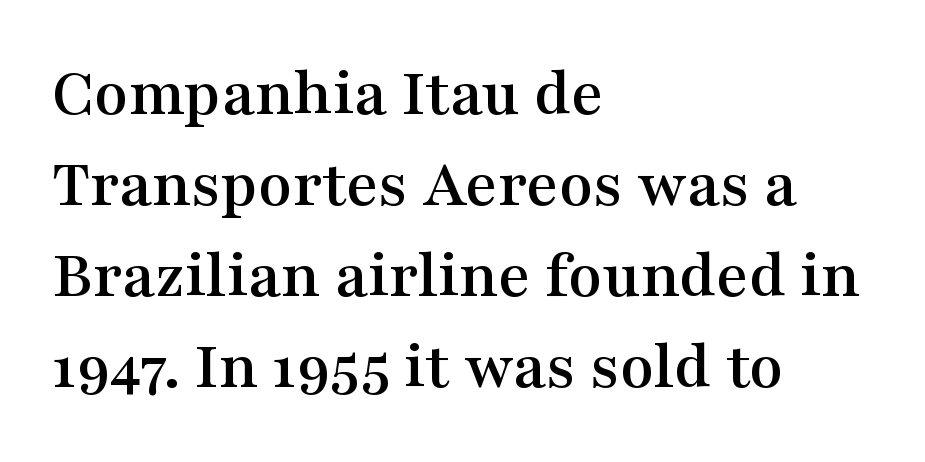
Note the varied advance widths — an 'i' is clearly narrower than an 'm'. Honestly, there is no underline to notice here at all. In terms of leading, this rendering sits right in the middle. Spacing between characters is what you'd get straight out of the box. The ragged edge is on the right, which tells us the setting is flush left. Note: serifs present on the glyphs.
